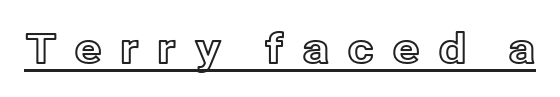
Compared with typical body copy, the letter spacing here is much looser. Looks like regular typesetting: each glyph gets only the width it needs. Does the lettering tilt? It doesn't — this is upright. Notice how a bar underscores the lettering throughout.
